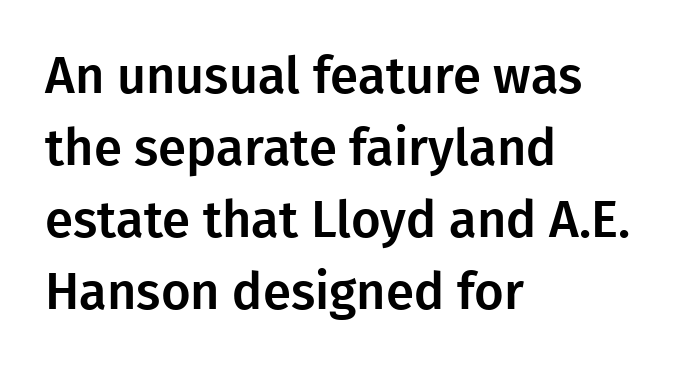
The rendering uses natural spacing where letterforms have individual widths. The face used here is a sans, in the tradition of grotesques and geometrics. The letters stand straight up with perfectly vertical stems. The line texture is even and compact thanks to regular tracking. In terms of leading, this rendering sits right in the middle.
